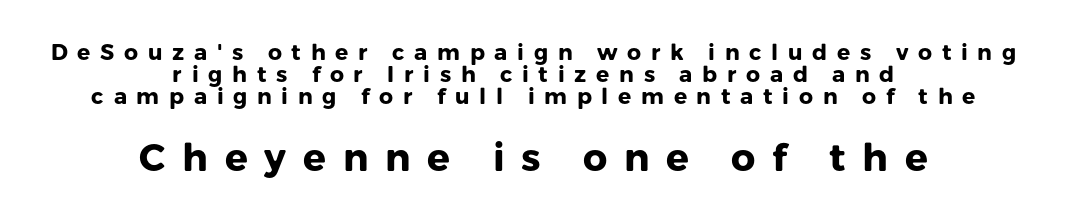
Looks like regular typesetting: each glyph gets only the width it needs. The rendering inserts visible extra space after every character. Examine the stroke ends and you'll find no serifs. The gap between lines stays unmarked.
